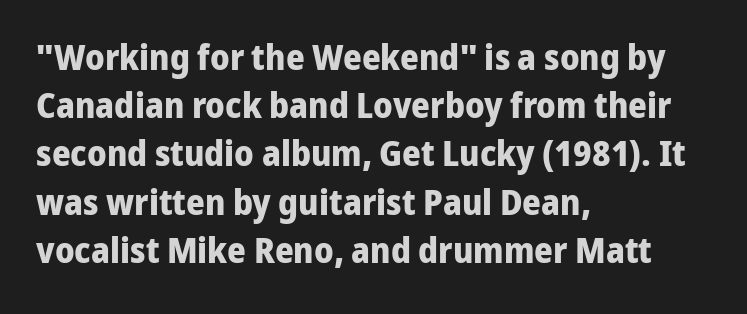
Are there feet on the stems? There aren't — it's a sans. Bold? Absolutely — the strokes are thick and heavy. In CSS terms this would be text-align: left. Quick note: interline space is typical.
